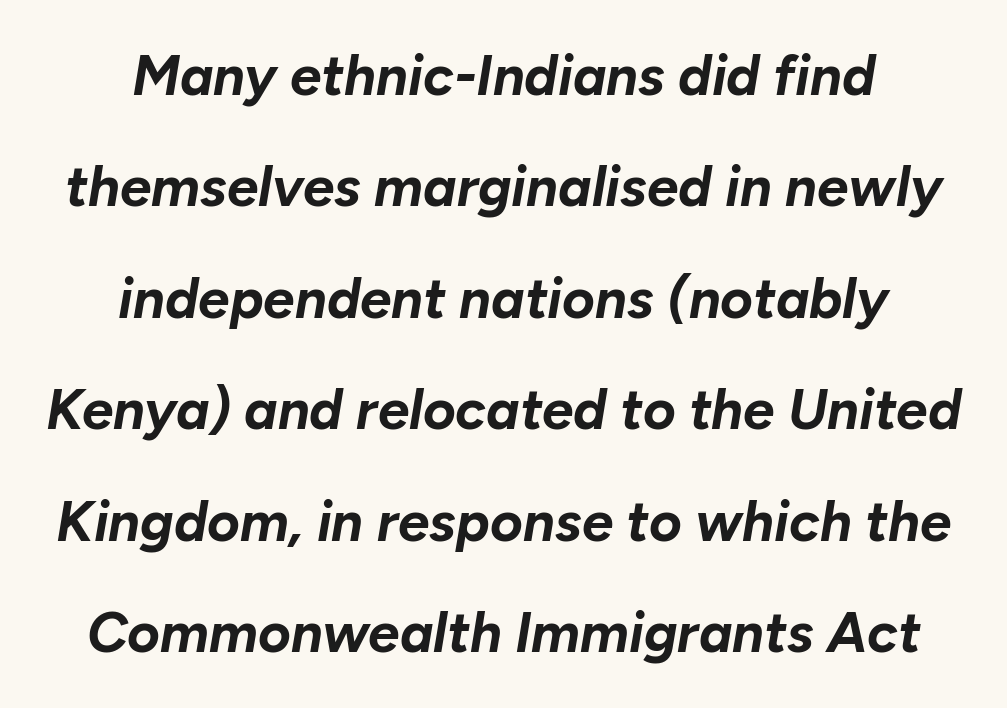
Q: Is the text bold? A: Yes.
Q: Is the text italic (slanted)? A: Yes, it leans right by about 10 degrees.
Q: Is the text underlined? A: No.
Q: How is the paragraph aligned? A: Centered.
Q: Is the spacing between letters normal or unusually wide? A: Normal.
Q: Is the spacing between lines tight, normal or loose? A: Loose.
Q: Width (condensed, normal, or wide)? A: Normal.
Q: Stroke contrast? A: Low.
Q: x-height? A: Medium.
Q: Monospaced? A: No.
